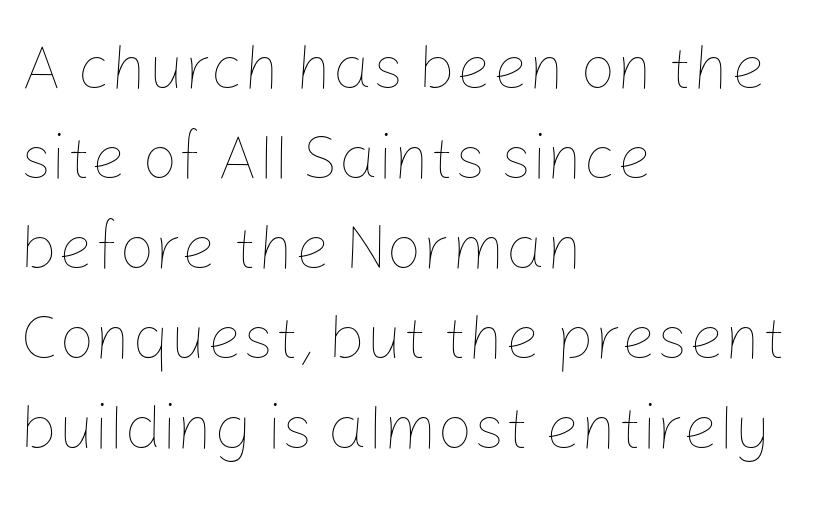
{"italic": "no", "bold": "no", "weight": "thin", "width": "normal", "stroke_contrast": "low", "x_height": "medium", "monospaced": "no", "underline": "no", "align": "left", "line_spacing": "normal", "line_spacing_ratio": 1.43, "letter_spacing": "normal", "letter_spacing_em": 0.0, "glyph_px": 63}
